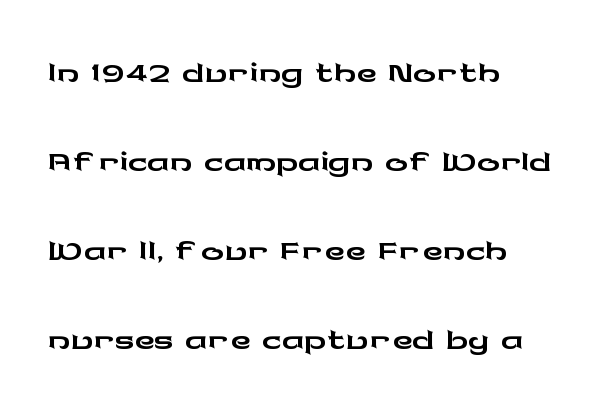
Bare-footed words on every line. Spacing verdict: proportional, widths tailored to each character. Left-aligned paragraph, ragged on the right. Baseline-to-baseline distance is the conventional proportion of letter height. Students, note that the glyphs here touch the page at normal intervals. The text was rendered using a sans face with plain stroke endings.
